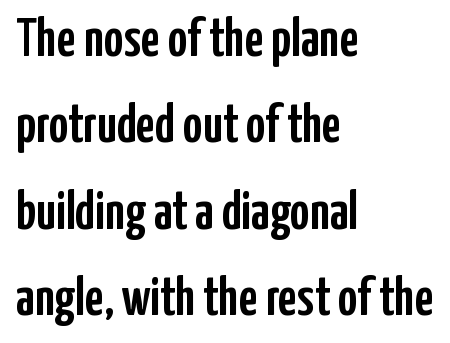
{"serif": "no", "italic": "no", "width": "condensed", "stroke_contrast": "low", "x_height": "medium", "monospaced": "no", "underline": "no", "align": "left", "line_spacing": "normal", "line_spacing_ratio": 1.6, "letter_spacing": "normal", "letter_spacing_em": 0.0, "glyph_px": 54}
